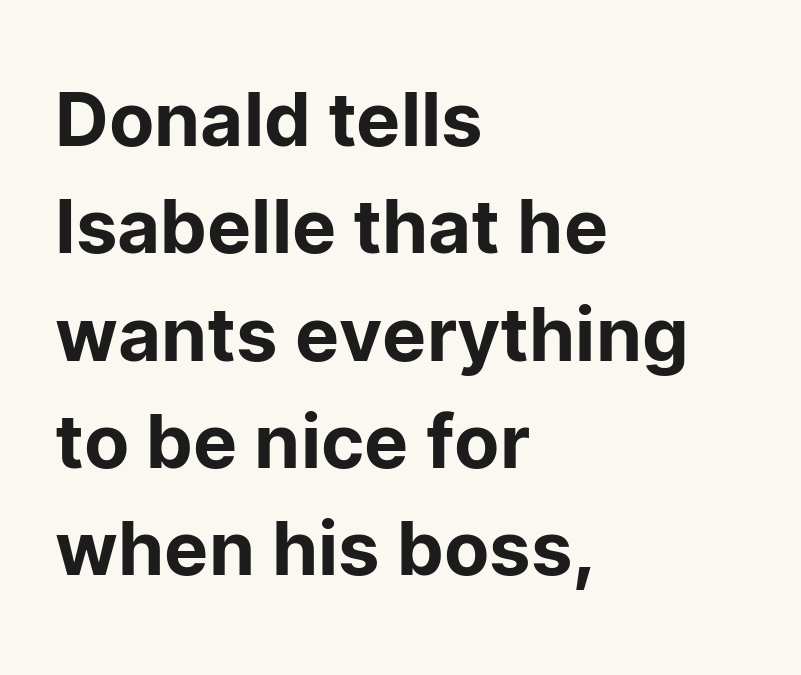
Q: Is the text italic (slanted)? A: No, it is upright.
Q: Is the typeface a serif or a sans-serif typeface? A: Sans-serif.
Q: Is the text underlined? A: No.
Q: How is the paragraph aligned? A: Left-aligned.
Q: Is the spacing between letters normal or unusually wide? A: Normal.
Q: Is the spacing between lines tight, normal or loose? A: Normal.
Q: Width (condensed, normal, or wide)? A: Normal.
Q: Stroke contrast? A: Low.
Q: x-height? A: Medium.
Q: Monospaced? A: No.
